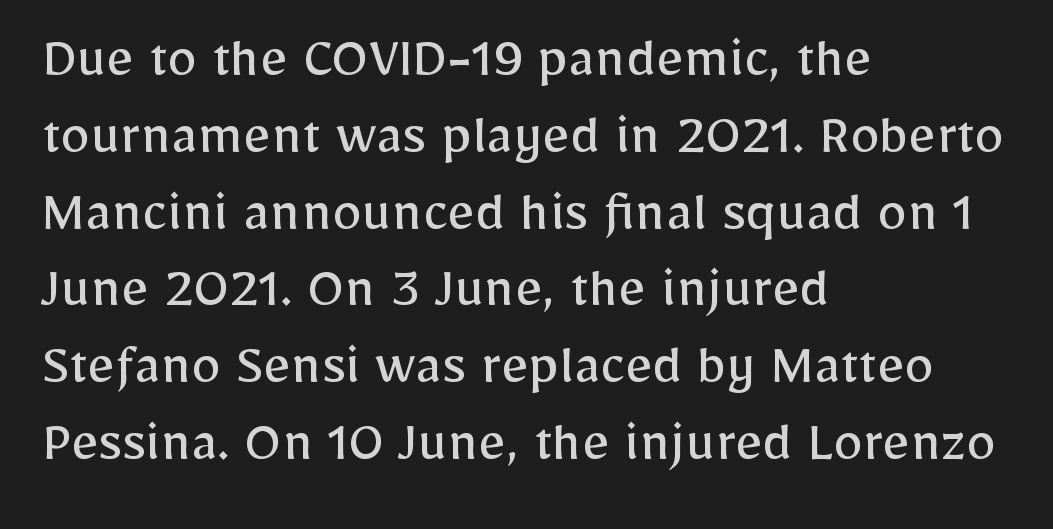
{"serif": "no", "italic": "no", "bold": "no", "weight": "regular", "width": "normal", "stroke_contrast": "low", "x_height": "medium", "monospaced": "no", "underline": "no", "align": "left", "line_spacing": "normal", "line_spacing_ratio": 1.28, "letter_spacing": "normal", "letter_spacing_em": 0.0, "glyph_px": 60}
